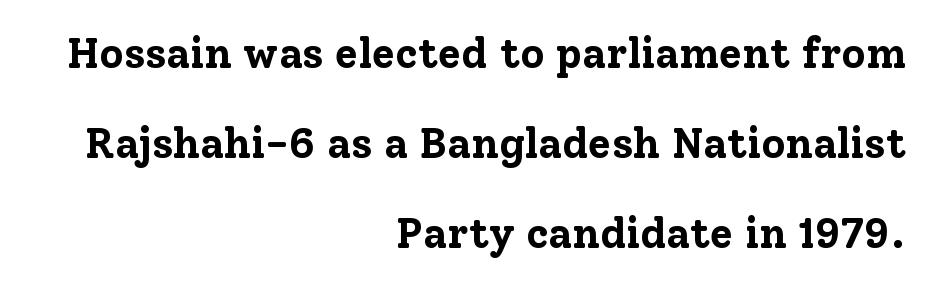
Q: Is the text bold? A: Yes.
Q: Is the text italic (slanted)? A: No, it is upright.
Q: Is the typeface a serif or a sans-serif typeface? A: Serif.
Q: Is the text underlined? A: No.
Q: How is the paragraph aligned? A: Right-aligned.
Q: Is the spacing between letters normal or unusually wide? A: Normal.
Q: Is the spacing between lines tight, normal or loose? A: Loose.
Q: Width (condensed, normal, or wide)? A: Normal.
Q: Stroke contrast? A: Low.
Q: x-height? A: Medium.
Q: Monospaced? A: No.
